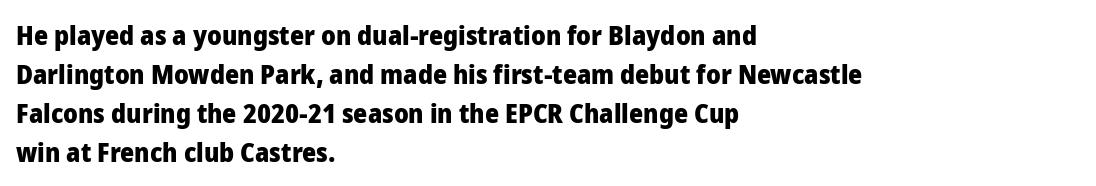
Line starts are locked; line ends wander. On the weight axis this lands at bold, roughly 700. Italic: no, the glyphs are upright roman. Glance below the letters and you will spot only blank space.
